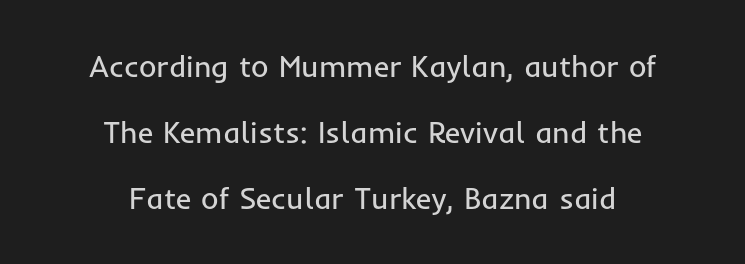
Vertical stems look standard width or narrower in stroke. Regarding leading, the lines here are spaced well apart. You could not count columns in this text — the font is proportionally spaced. Examine the stroke ends and you'll find no serifs.
